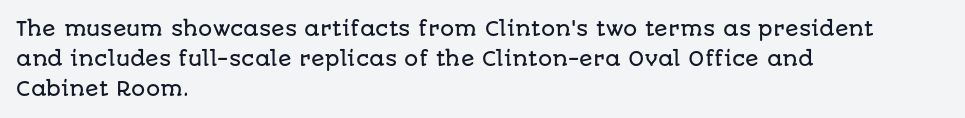
The image shows 20 px text type, upright; set left-aligned, normal line spacing (1.5x), normal letter spacing, not underlined.
